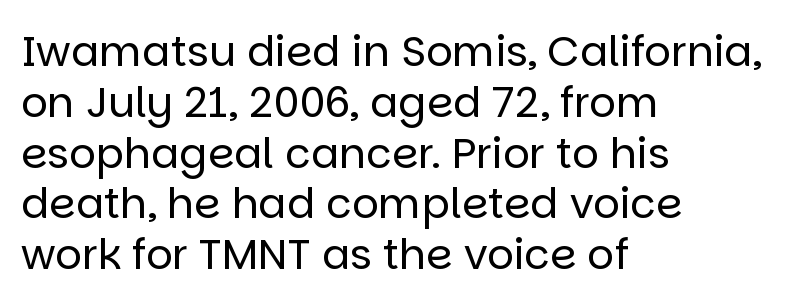
Horizontal alignment here is leftward, the default for most running prose. When letters stand straight like this, we call the style roman or upright. This rendering employs a face without finishing strokes, i.e., a sans-serif. Think of a printed novel: that variable character pitch is what you see here. The face looks like a standard text weight, possibly lighter.
